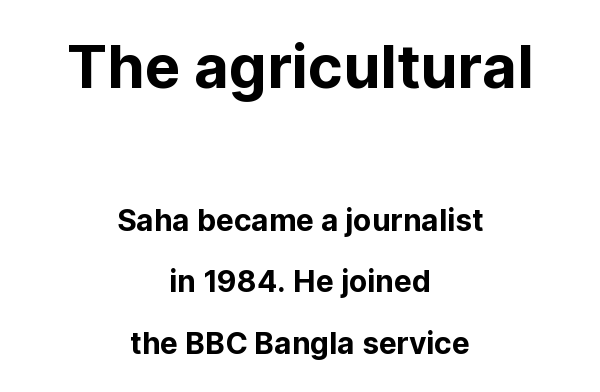
The rendering positions every line midway between the sides. These lines are rendered in a variable-pitch font. If you measured baseline to baseline, you'd find a long distance. The passage shown has conventional tracking throughout.
